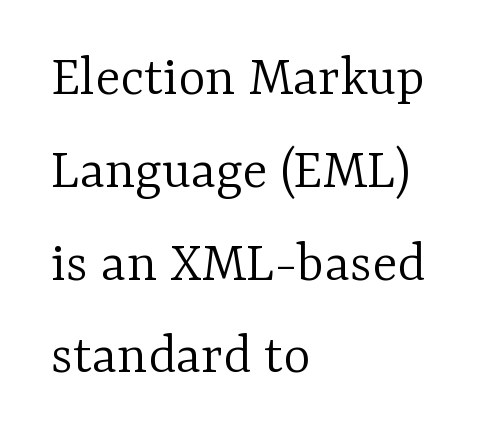
{"serif": "yes", "italic": "no", "bold": "no", "weight": "light", "width": "normal", "stroke_contrast": "low", "x_height": "medium", "monospaced": "no", "underline": "no", "align": "left", "line_spacing": "normal", "line_spacing_ratio": 1.6, "letter_spacing": "normal", "letter_spacing_em": 0.0, "glyph_px": 58}
